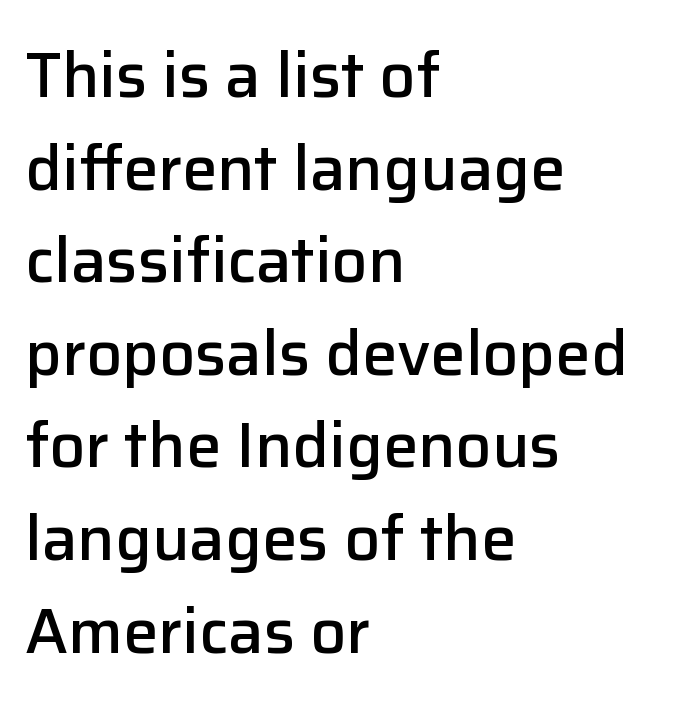
{"serif": "no", "italic": "no", "bold": "semi", "weight": "semibold", "width": "normal", "stroke_contrast": "low", "x_height": "medium", "monospaced": "no", "underline": "no", "align": "left", "line_spacing": "normal", "line_spacing_ratio": 1.47, "letter_spacing": "normal", "letter_spacing_em": 0.0, "glyph_px": 63}
